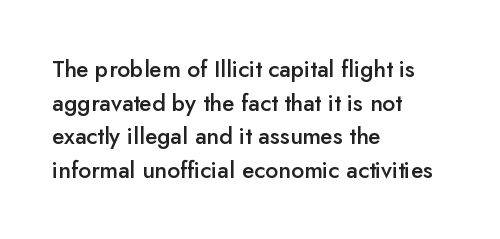
{"italic": "no", "bold": "semi", "underline": "no", "align": "left", "line_spacing": "normal", "line_spacing_ratio": 1.46, "letter_spacing": "normal", "letter_spacing_em": 0.0, "glyph_px": 23}
